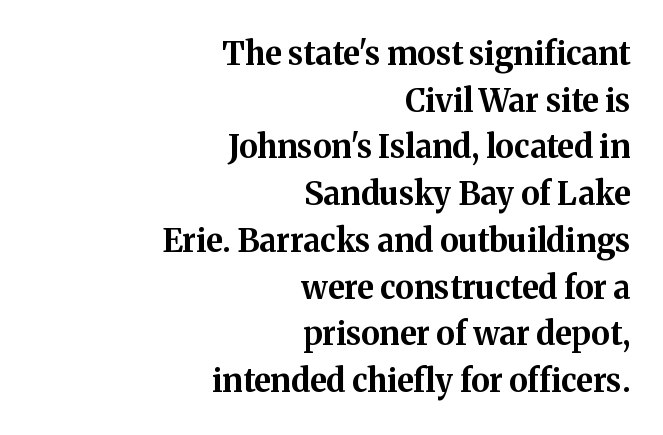
{"serif": "yes", "italic": "no", "bold": "yes", "weight": "bold", "width": "normal", "stroke_contrast": "medium", "x_height": "medium", "monospaced": "no", "underline": "no", "align": "right", "line_spacing": "normal", "line_spacing_ratio": 1.46, "letter_spacing": "normal", "letter_spacing_em": 0.0, "glyph_px": 32}
